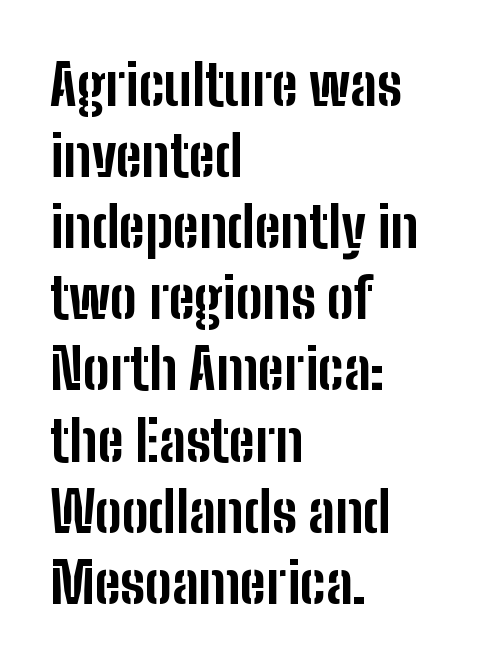
The image shows 56 px bold, condensed sans-serif type, upright; set left-aligned, normal line spacing (1.27x), normal letter spacing, not underlined; low stroke contrast and a medium x-height.
